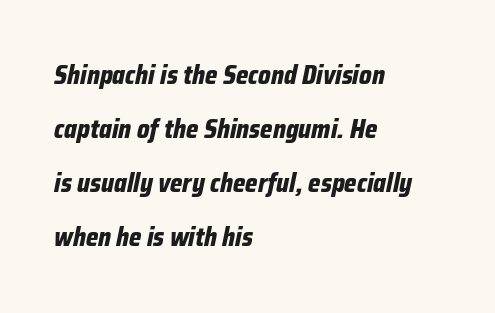
{"italic": "yes", "lean": "right", "slant_degrees": 12, "bold": "yes", "underline": "no", "align": "left", "line_spacing": "loose", "line_spacing_ratio": 2.08, "letter_spacing": "normal", "letter_spacing_em": 0.0, "glyph_px": 26}
